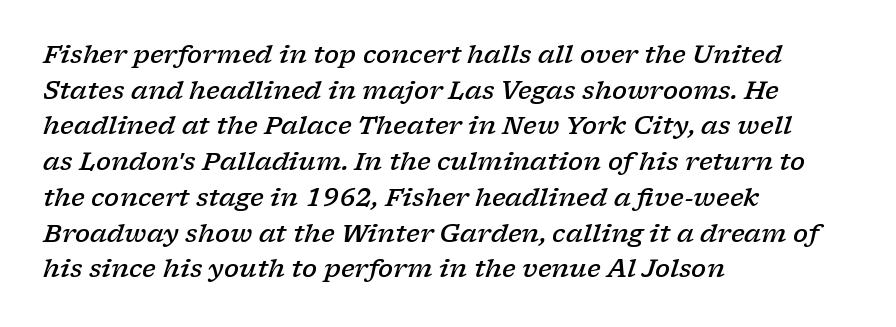
{"italic": "yes", "lean": "right", "slant_degrees": 17, "bold": "semi", "underline": "no", "align": "left", "line_spacing": "normal", "line_spacing_ratio": 1.43, "letter_spacing": "normal", "letter_spacing_em": 0.0, "glyph_px": 25}
